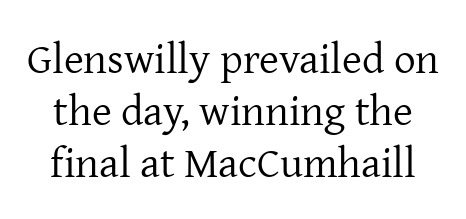
The image shows 43 px regular-weight serif type, upright; set line spacing 1.21x, normal letter spacing, not underlined; low stroke contrast and a medium x-height.
